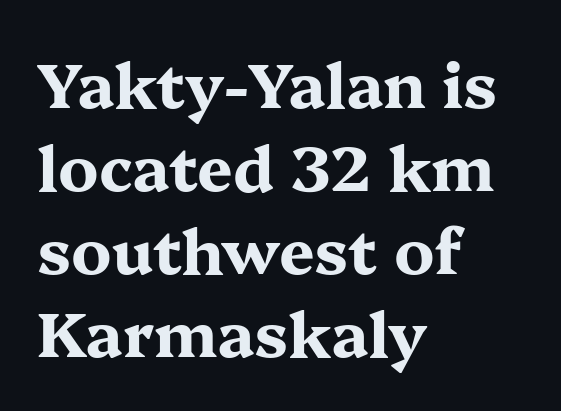
{"serif": "yes", "italic": "no", "bold": "yes", "weight": "bold", "width": "wide", "stroke_contrast": "medium", "x_height": "medium", "monospaced": "no", "underline": "no", "align": "left", "line_spacing": "normal", "line_spacing_ratio": 1.32, "letter_spacing": "normal", "letter_spacing_em": 0.0, "glyph_px": 63}
